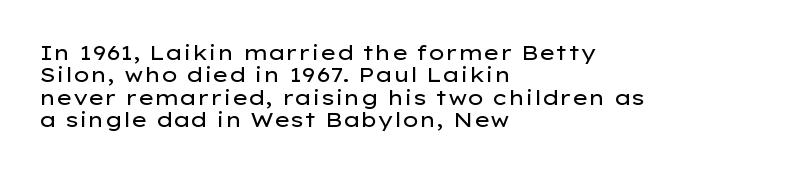
Q: Is the text bold? A: No.
Q: Is the text italic (slanted)? A: No, it is upright.
Q: Is the text underlined? A: No.
Q: How is the paragraph aligned? A: Left-aligned.
Q: Is the spacing between letters normal or unusually wide? A: Normal.
Q: Is the spacing between lines tight, normal or loose? A: Tight.
